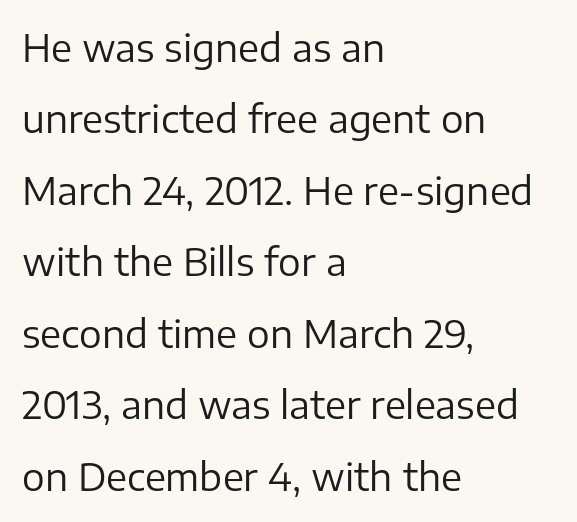
The image shows 38 px regular-weight sans-serif type, upright; set left-aligned, line spacing 1.88x, normal letter spacing, not underlined; low stroke contrast and a medium x-height.
